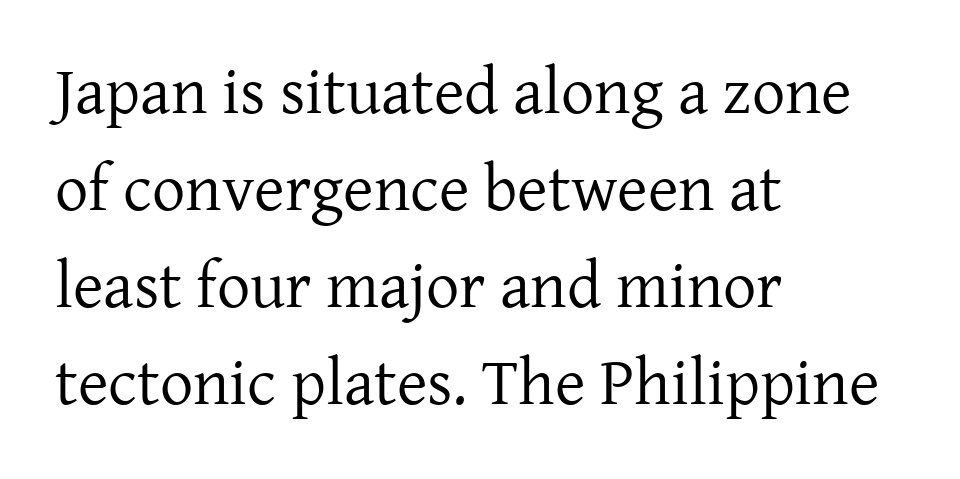
The image shows 66 px regular-weight serif type, upright; set left-aligned, normal line spacing (1.47x), normal letter spacing, not underlined; low stroke contrast and a medium x-height.
